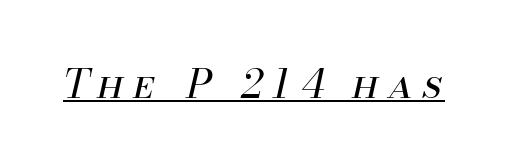
Q: Is the text bold? A: No.
Q: Is the text italic (slanted)? A: Yes, it leans right by about 13 degrees.
Q: Is the text underlined? A: Yes.
Q: Is the spacing between letters normal or unusually wide? A: Unusually wide.
Q: Width (condensed, normal, or wide)? A: Normal.
Q: Stroke contrast? A: Medium.
Q: x-height? A: Small.
Q: Monospaced? A: No.
